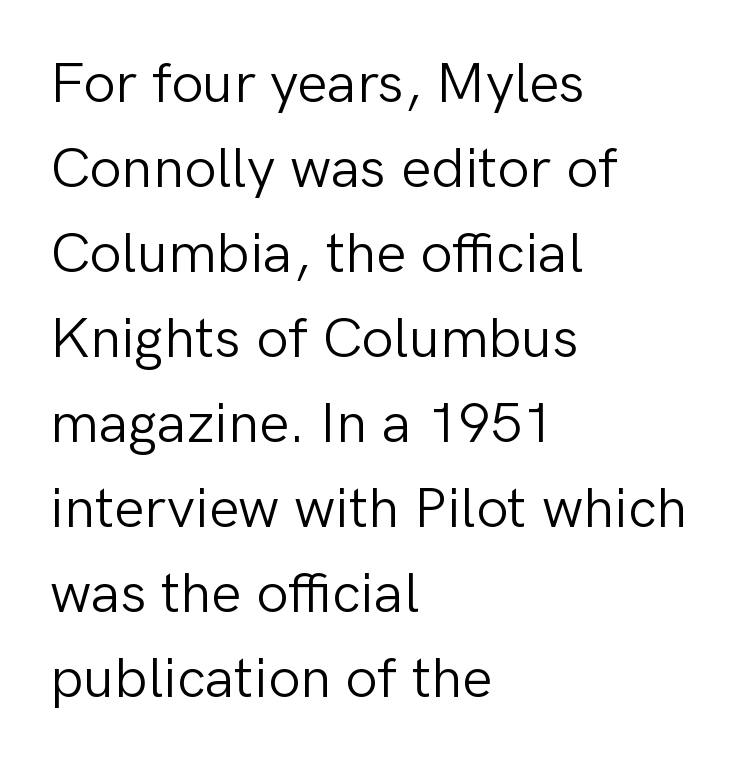
{"serif": "no", "italic": "no", "bold": "no", "weight": "light", "width": "normal", "stroke_contrast": "low", "x_height": "medium", "monospaced": "no", "underline": "no", "align": "left", "line_spacing": "normal", "line_spacing_ratio": 1.49, "letter_spacing": "normal", "letter_spacing_em": 0.0, "glyph_px": 57}
